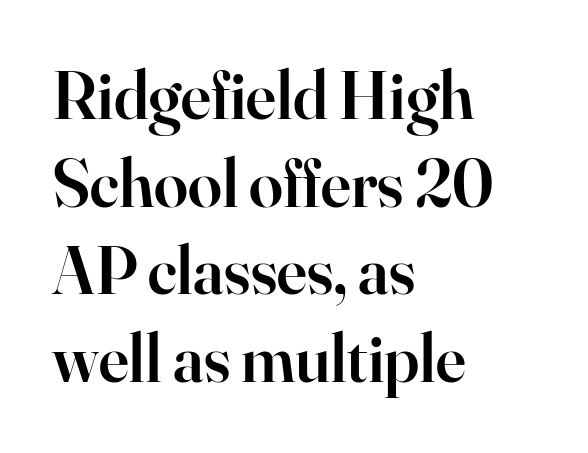
Q: Is the text bold? A: Semi-bold.
Q: Is the text italic (slanted)? A: No, it is upright.
Q: Is the typeface a serif or a sans-serif typeface? A: Serif.
Q: Is the text underlined? A: No.
Q: How is the paragraph aligned? A: Left-aligned.
Q: Is the spacing between letters normal or unusually wide? A: Normal.
Q: Is the spacing between lines tight, normal or loose? A: Normal.
Q: Width (condensed, normal, or wide)? A: Normal.
Q: Stroke contrast? A: High.
Q: x-height? A: Small.
Q: Monospaced? A: No.
